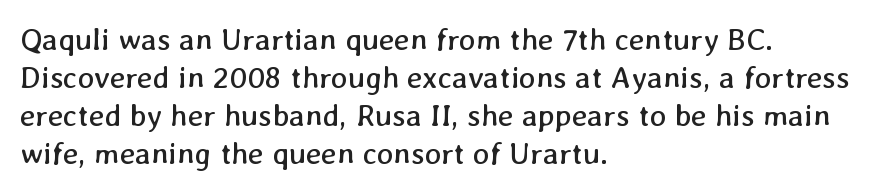
{"bold": "no", "weight": "regular", "width": "normal", "stroke_contrast": "low", "x_height": "medium", "monospaced": "no", "underline": "no", "align": "left", "line_spacing_ratio": 1.23, "letter_spacing": "normal", "letter_spacing_em": 0.0, "glyph_px": 31}
